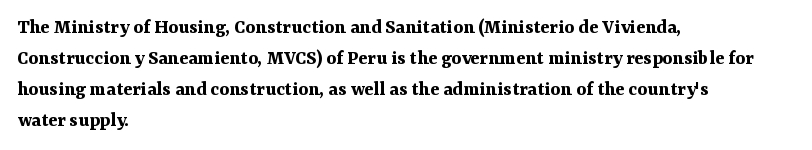
The image shows 21 px bold type, upright; set left-aligned, normal line spacing (1.48x), normal letter spacing, not underlined.
